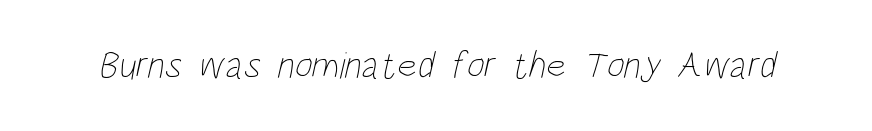
Q: Is the text bold? A: No.
Q: Is the text underlined? A: No.
Q: Is the spacing between letters normal or unusually wide? A: Normal.
Q: Width (condensed, normal, or wide)? A: Condensed.
Q: Stroke contrast? A: Low.
Q: x-height? A: Large.
Q: Monospaced? A: No.
